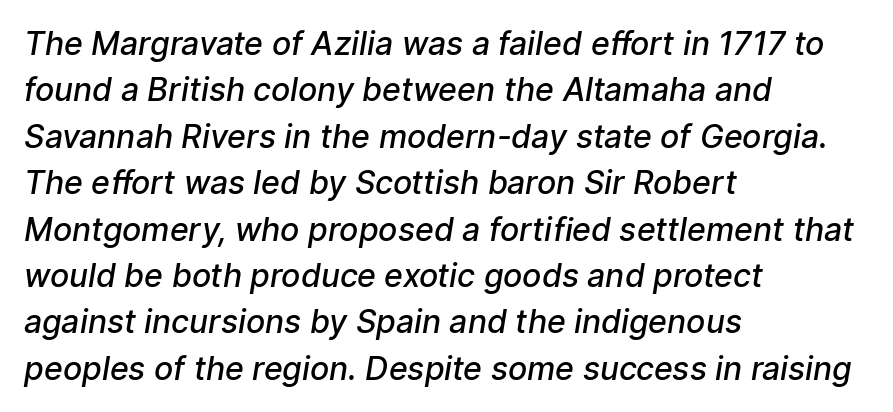
The image shows 32 px semibold sans-serif type; set left-aligned, normal line spacing (1.45x), normal letter spacing, not underlined; low stroke contrast and a medium x-height.
